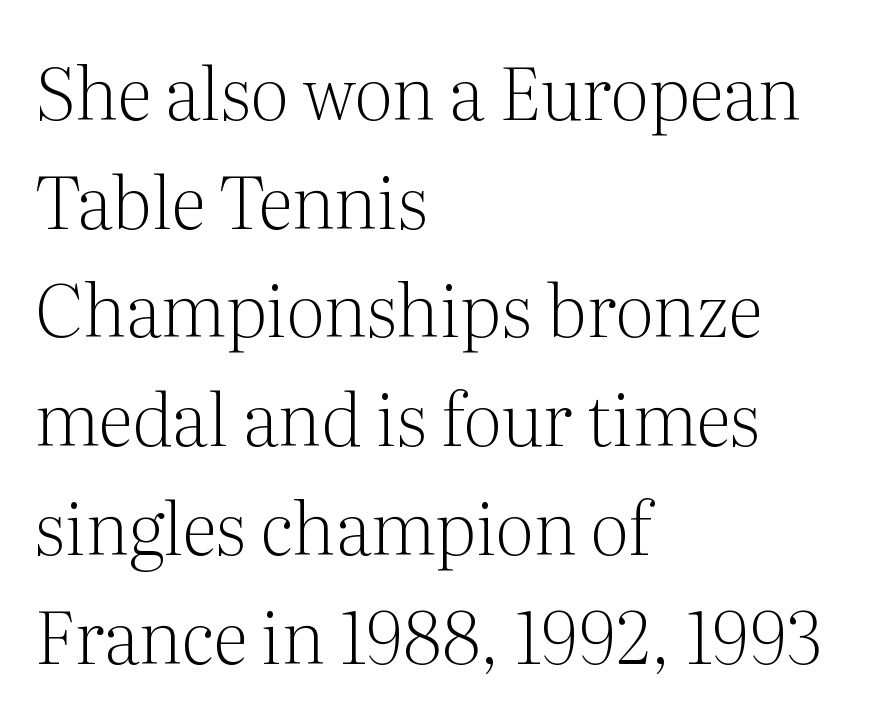
Q: Is the text bold? A: No.
Q: Is the text italic (slanted)? A: No, it is upright.
Q: Is the typeface a serif or a sans-serif typeface? A: Serif.
Q: Is the text underlined? A: No.
Q: How is the paragraph aligned? A: Left-aligned.
Q: Is the spacing between letters normal or unusually wide? A: Normal.
Q: Is the spacing between lines tight, normal or loose? A: Normal.
Q: Width (condensed, normal, or wide)? A: Normal.
Q: Stroke contrast? A: Medium.
Q: x-height? A: Medium.
Q: Monospaced? A: No.
